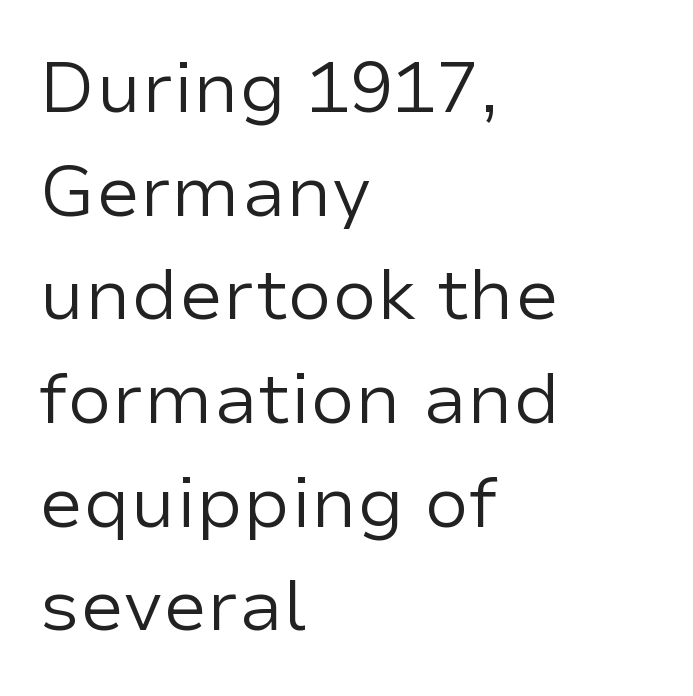
Q: Is the text bold? A: No.
Q: Is the text italic (slanted)? A: No, it is upright.
Q: Is the typeface a serif or a sans-serif typeface? A: Sans-serif.
Q: Is the text underlined? A: No.
Q: How is the paragraph aligned? A: Left-aligned.
Q: Is the spacing between letters normal or unusually wide? A: Normal.
Q: Is the spacing between lines tight, normal or loose? A: Normal.
Q: Width (condensed, normal, or wide)? A: Normal.
Q: Stroke contrast? A: Low.
Q: x-height? A: Medium.
Q: Monospaced? A: No.
